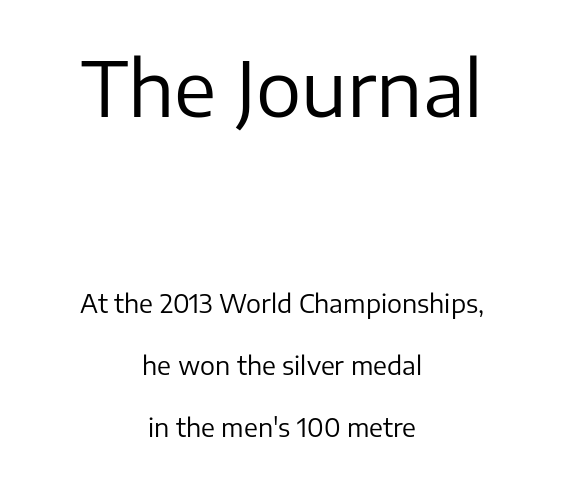
Weight: in the light-to-regular range. Unmarked baselines from the first word to the last. The letters carry no serifs — their stems end cleanly without finishing strokes. Quick note: not italic, upright. Is the block centered? Yes — each line is placed symmetrically about the middle.
